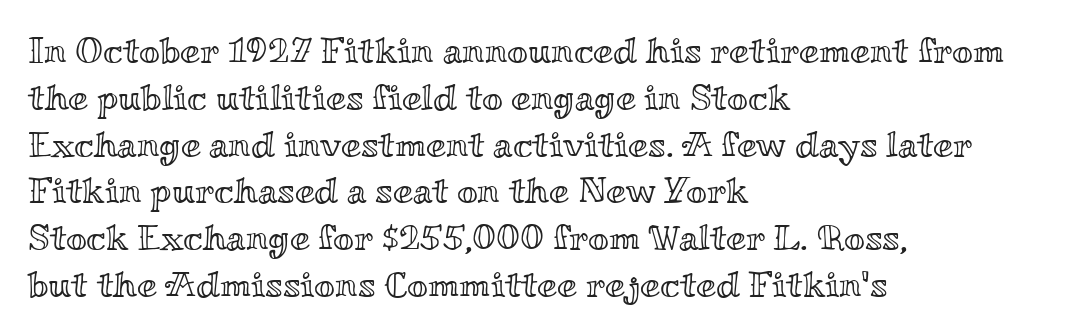
Q: Is the text italic (slanted)? A: No, it is upright.
Q: Is the text underlined? A: No.
Q: How is the paragraph aligned? A: Left-aligned.
Q: Is the spacing between letters normal or unusually wide? A: Normal.
Q: Is the spacing between lines tight, normal or loose? A: Normal.
Q: Width (condensed, normal, or wide)? A: Wide.
Q: x-height? A: Small.
Q: Monospaced? A: No.
